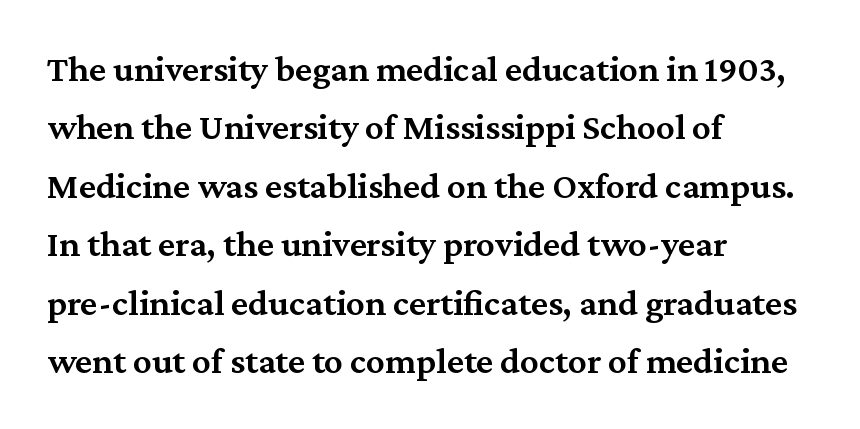
Layout note: lines flush left. Character widths vary here, with narrow letters taking less room than wide ones. Compared with typical body copy, the letter spacing here is the same. Designer's note — italics off, roman on.
